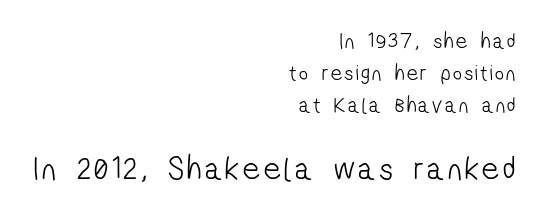
{"serif": "no", "bold": "no", "weight": "light", "width": "condensed", "stroke_contrast": "low", "x_height": "medium", "monospaced": "no", "underline": "no", "align": "right", "line_spacing": "normal", "line_spacing_ratio": 1.45, "larger_block": "second", "size_ratio": 1.5, "glyph_px": 33}
